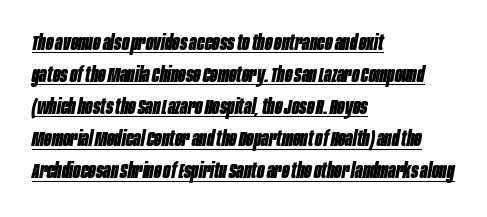
{"italic": "yes", "lean": "right", "slant_degrees": 10, "bold": "yes", "underline": "yes", "align": "left", "line_spacing": "normal", "line_spacing_ratio": 1.46, "letter_spacing": "normal", "letter_spacing_em": 0.0, "glyph_px": 22}
